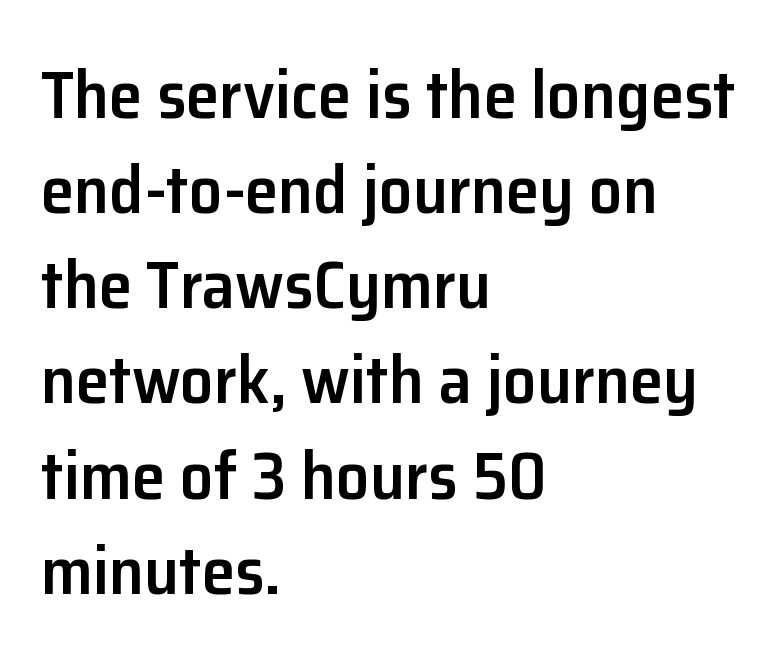
Q: Is the text bold? A: Semi-bold.
Q: Is the text italic (slanted)? A: No, it is upright.
Q: Is the typeface a serif or a sans-serif typeface? A: Sans-serif.
Q: Is the text underlined? A: No.
Q: How is the paragraph aligned? A: Left-aligned.
Q: Is the spacing between letters normal or unusually wide? A: Normal.
Q: Is the spacing between lines tight, normal or loose? A: Normal.
Q: Width (condensed, normal, or wide)? A: Normal.
Q: Stroke contrast? A: Low.
Q: x-height? A: Medium.
Q: Monospaced? A: No.
